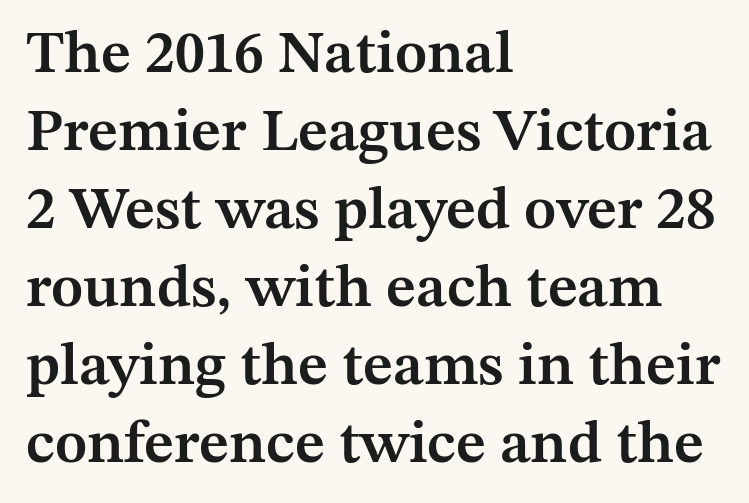
Q: Is the text bold? A: Semi-bold.
Q: Is the text italic (slanted)? A: No, it is upright.
Q: Is the typeface a serif or a sans-serif typeface? A: Serif.
Q: Is the text underlined? A: No.
Q: How is the paragraph aligned? A: Left-aligned.
Q: Is the spacing between letters normal or unusually wide? A: Normal.
Q: Is the spacing between lines tight, normal or loose? A: Normal.
Q: Width (condensed, normal, or wide)? A: Normal.
Q: Stroke contrast? A: Medium.
Q: x-height? A: Medium.
Q: Monospaced? A: No.
